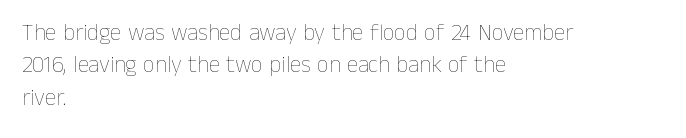
{"italic": "no", "bold": "no", "underline": "no", "align": "left", "line_spacing": "normal", "line_spacing_ratio": 1.41, "letter_spacing": "normal", "letter_spacing_em": 0.0, "glyph_px": 23}
